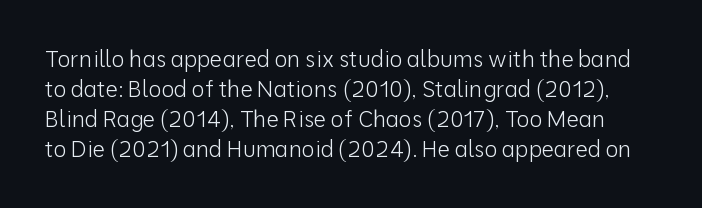
You could call the tracking neutral — neither tight nor loose. Every stem runs plumb, perpendicular to the baseline. The font is comparable to plain body text, perhaps lighter. Regular leading. The gap between lines stays unmarked.
